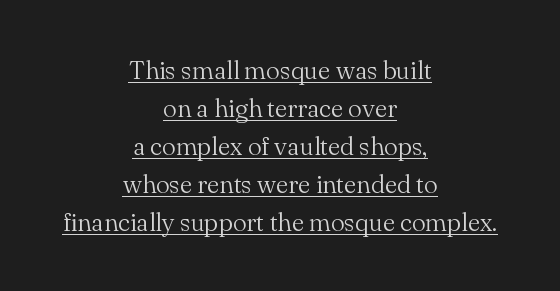
The image shows 26 px text type, upright; set centered, normal line spacing (1.46x), normal letter spacing, underlined.
